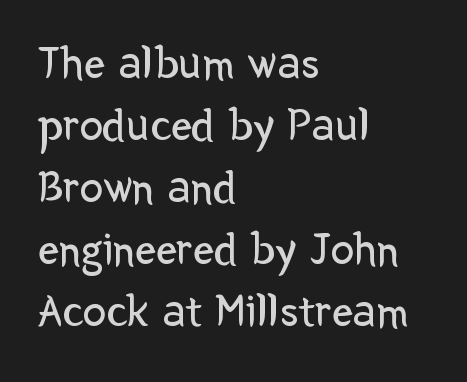
The font sits on the lighter half of the weight spectrum, regular included. The rag falls on the right side of this text block. Proportional: the letters do not fall into vertical columns. Observe the ordinary spacing: letters are neighbours, not strangers. The type sits square on the baseline with zero lean.
